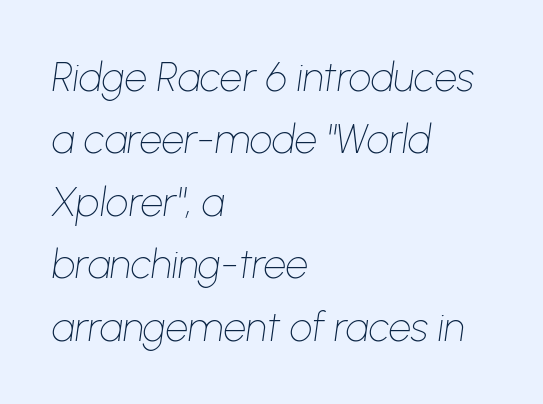
Q: Is the text bold? A: No.
Q: Is the text italic (slanted)? A: Yes, it leans right by about 8 degrees.
Q: Is the text underlined? A: No.
Q: How is the paragraph aligned? A: Left-aligned.
Q: Is the spacing between letters normal or unusually wide? A: Normal.
Q: Is the spacing between lines tight, normal or loose? A: Normal.
Q: Width (condensed, normal, or wide)? A: Normal.
Q: Stroke contrast? A: Low.
Q: x-height? A: Medium.
Q: Monospaced? A: No.
